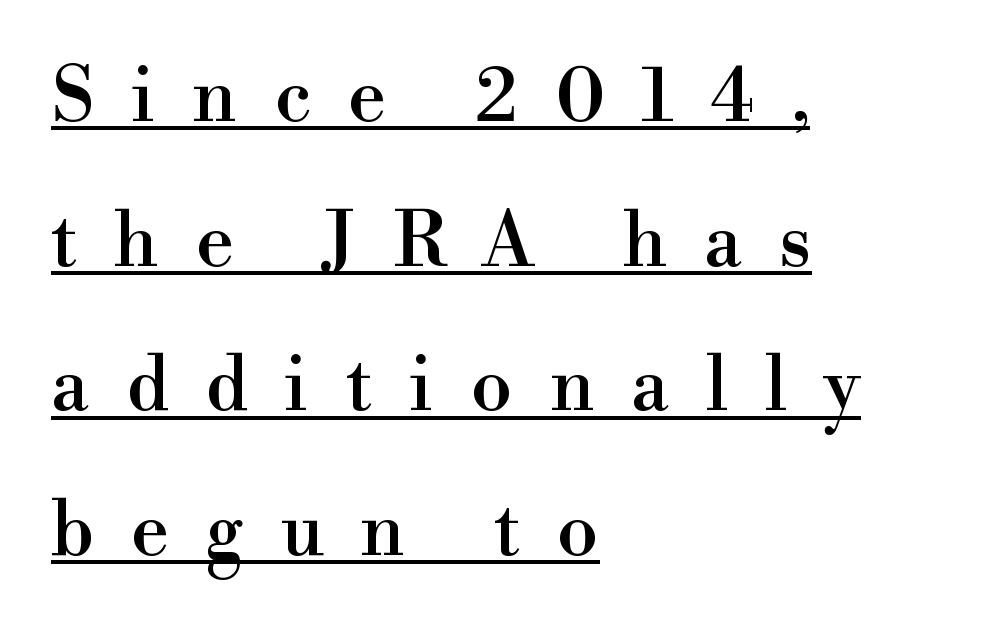
The image shows 75 px serif type, upright; set left-aligned, loose line spacing (1.93x), unusually wide letter spacing (+0.49 em), underlined; a small x-height.
